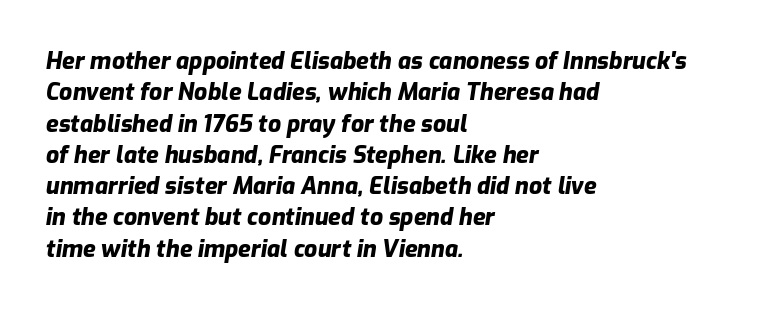
The face used here has a pronounced slope to its letters. The passage shown is emphatically bold. The gap between lines stays unmarked. Inter-character spacing is left at the font's built-in metrics. Honestly, the row spacing looks completely unremarkable.
